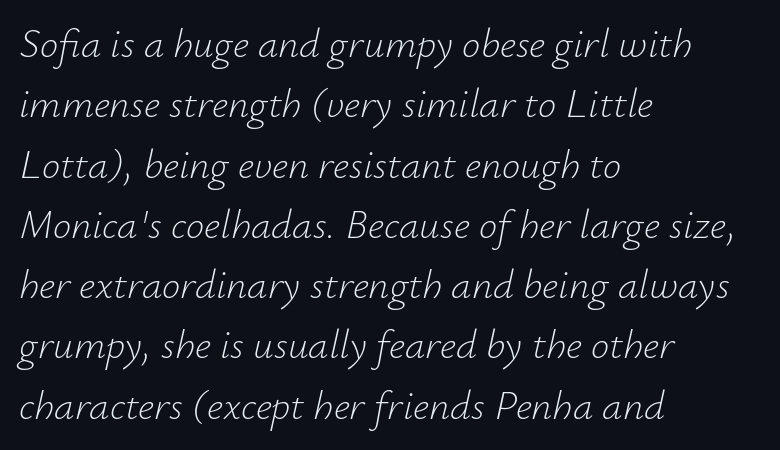
{"italic": "yes", "lean": "right", "slant_degrees": 12, "bold": "no", "weight": "light", "width": "normal", "stroke_contrast": "low", "x_height": "small", "monospaced": "no", "underline": "no", "align": "left", "line_spacing": "normal", "line_spacing_ratio": 1.47, "letter_spacing": "normal", "letter_spacing_em": 0.0, "glyph_px": 41}
